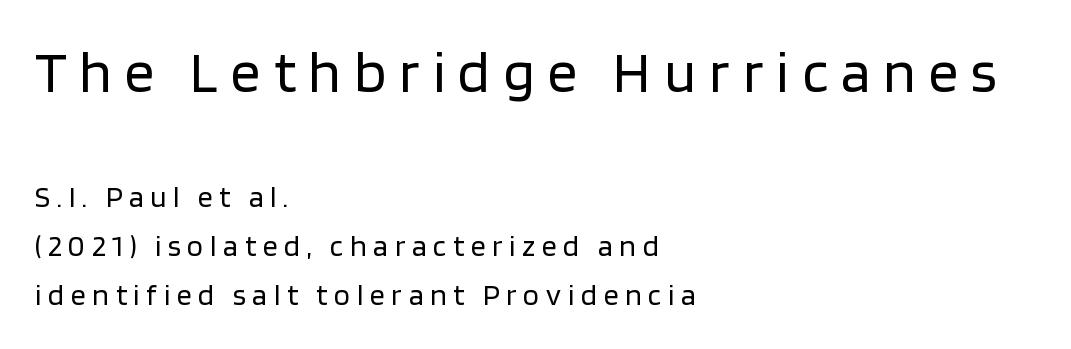
The image shows 59 px regular-weight sans-serif type, upright; set left-aligned, normal line spacing (1.63x), unusually wide letter spacing (+0.22 em), not underlined; the first (top) block is 1.97x larger; low stroke contrast and a large x-height.
